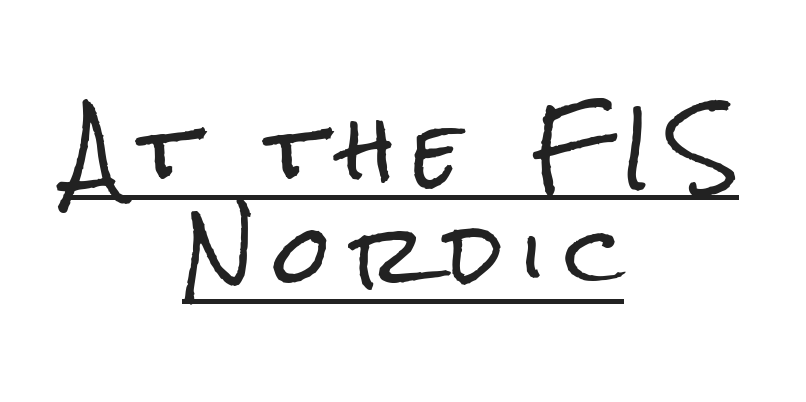
{"serif": "no", "italic": "no", "width": "condensed", "stroke_contrast": "low", "x_height": "medium", "monospaced": "no", "underline": "yes", "align": "center", "line_spacing": "normal", "line_spacing_ratio": 1.31, "letter_spacing": "wide", "letter_spacing_em": 0.24, "glyph_px": 80}
